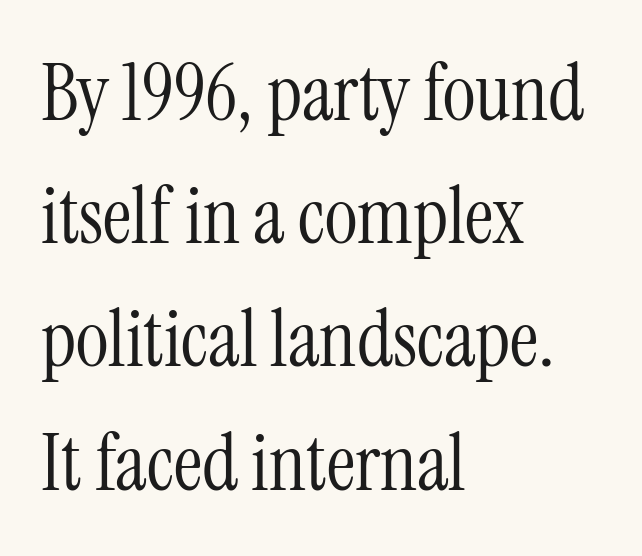
{"serif": "yes", "italic": "no", "bold": "no", "weight": "light", "width": "condensed", "stroke_contrast": "medium", "x_height": "medium", "monospaced": "no", "underline": "no", "align": "left", "line_spacing": "normal", "line_spacing_ratio": 1.56, "letter_spacing": "normal", "letter_spacing_em": 0.0, "glyph_px": 79}
